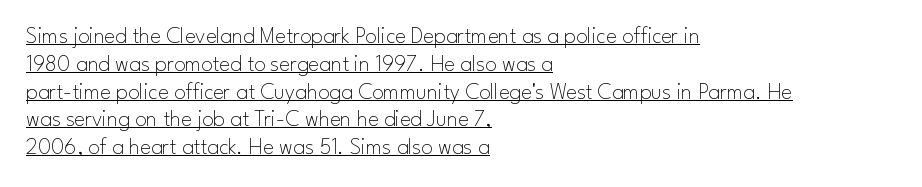
{"italic": "no", "bold": "no", "underline": "yes", "align": "left", "line_spacing_ratio": 1.21, "letter_spacing": "normal", "letter_spacing_em": 0.0, "glyph_px": 23}
